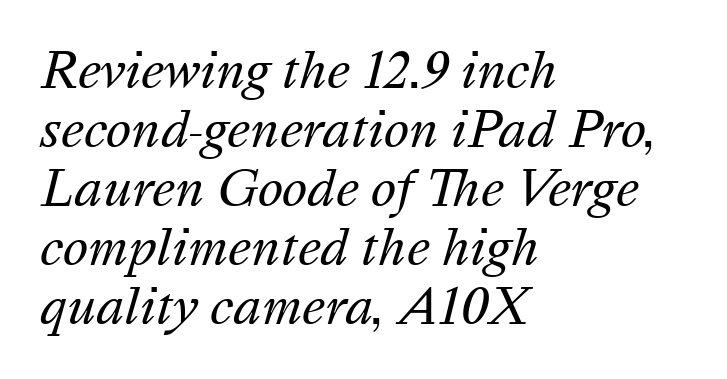
The specimen reads as italic at a glance. Weight: regular or lighter. The specimen omits any rule beneath the text block's lines. Each line starts at the same left margin while the right side varies.
